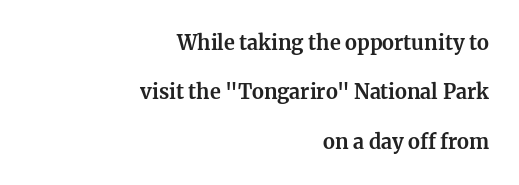
The image shows 20 px bold type, upright; set right-aligned, loose line spacing (2.47x), normal letter spacing, not underlined.
